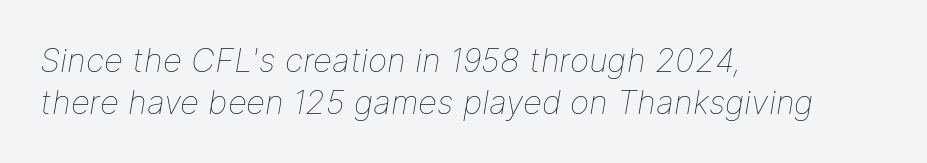
This block has exactly the height ordinary leading produces. Underlining? Definitely not there. Varying glyph widths throughout — classic text-font behaviour. Students, note that the glyphs here touch the page at normal intervals. Style check: oblique.
